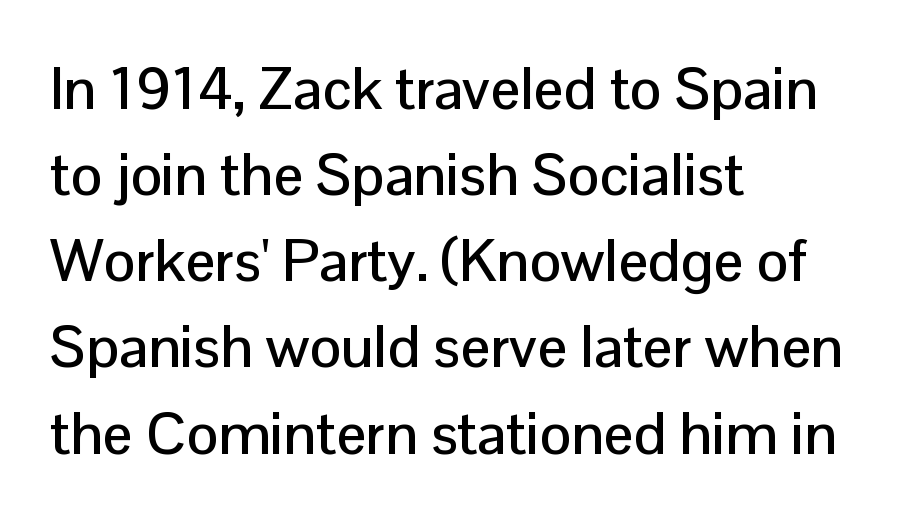
{"serif": "no", "italic": "no", "width": "normal", "stroke_contrast": "low", "x_height": "medium", "monospaced": "no", "underline": "no", "align": "left", "line_spacing": "normal", "line_spacing_ratio": 1.46, "letter_spacing": "normal", "letter_spacing_em": 0.0, "glyph_px": 59}
